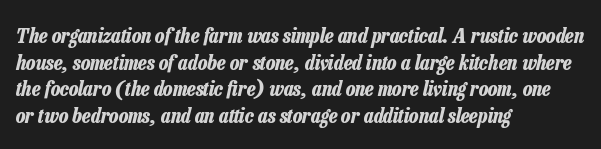
The image shows 21 px bold type, italic (leaning right); set left-aligned, normal line spacing (1.27x), normal letter spacing, not underlined.
